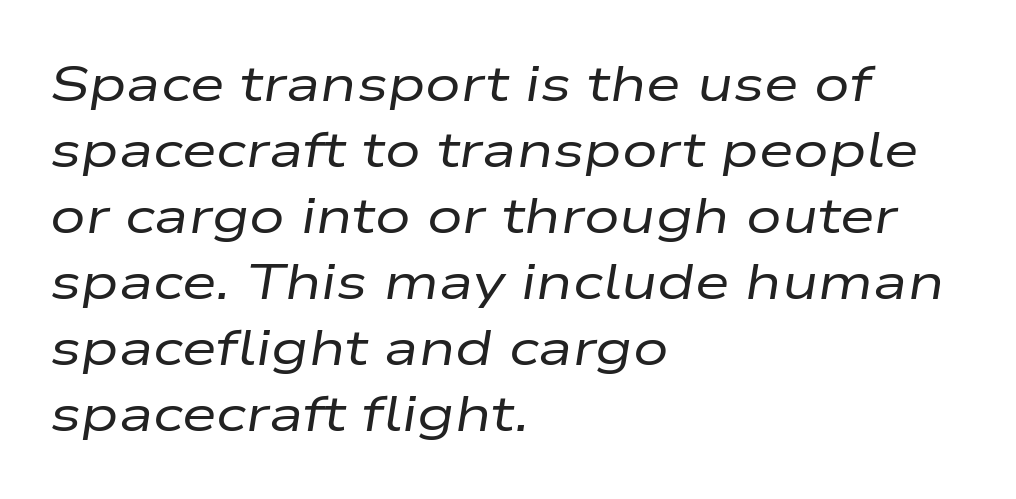
The image shows 50 px regular-weight, wide type, italic (leaning right); set left-aligned, normal line spacing (1.32x), normal letter spacing, not underlined; low stroke contrast and a medium x-height.
